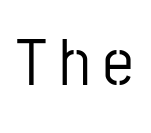
{"serif": "no", "italic": "no", "width": "condensed", "stroke_contrast": "low", "x_height": "medium", "monospaced": "no", "underline": "no", "letter_spacing": "wide", "letter_spacing_em": 0.2, "glyph_px": 67}
